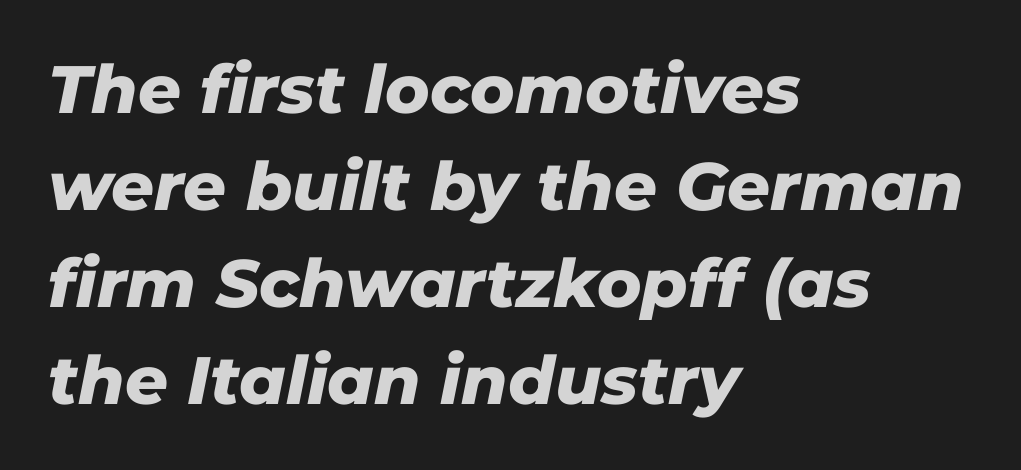
{"italic": "yes", "lean": "right", "slant_degrees": 11, "bold": "yes", "weight": "heavy", "width": "normal", "stroke_contrast": "low", "x_height": "medium", "monospaced": "no", "underline": "no", "align": "left", "line_spacing": "normal", "line_spacing_ratio": 1.45, "letter_spacing": "normal", "letter_spacing_em": 0.0, "glyph_px": 67}
